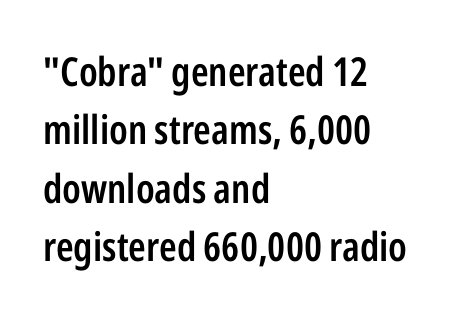
Q: Is the text bold? A: Semi-bold.
Q: Is the text italic (slanted)? A: No, it is upright.
Q: Is the typeface a serif or a sans-serif typeface? A: Sans-serif.
Q: Is the text underlined? A: No.
Q: How is the paragraph aligned? A: Left-aligned.
Q: Is the spacing between letters normal or unusually wide? A: Normal.
Q: Is the spacing between lines tight, normal or loose? A: Normal.
Q: Width (condensed, normal, or wide)? A: Condensed.
Q: Stroke contrast? A: Low.
Q: x-height? A: Medium.
Q: Monospaced? A: No.
